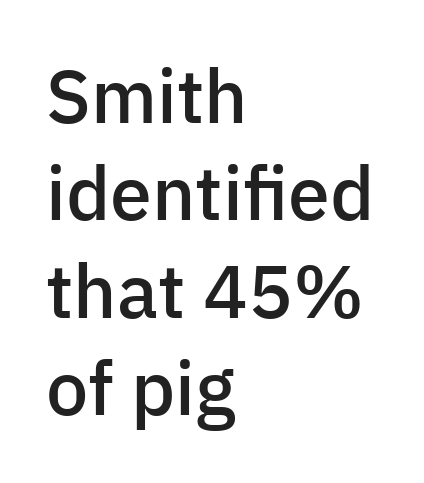
Q: Is the text bold? A: Semi-bold.
Q: Is the text italic (slanted)? A: No, it is upright.
Q: Is the typeface a serif or a sans-serif typeface? A: Sans-serif.
Q: Is the text underlined? A: No.
Q: How is the paragraph aligned? A: Left-aligned.
Q: Is the spacing between letters normal or unusually wide? A: Normal.
Q: Is the spacing between lines tight, normal or loose? A: Normal.
Q: Width (condensed, normal, or wide)? A: Normal.
Q: Stroke contrast? A: Low.
Q: x-height? A: Medium.
Q: Monospaced? A: No.
